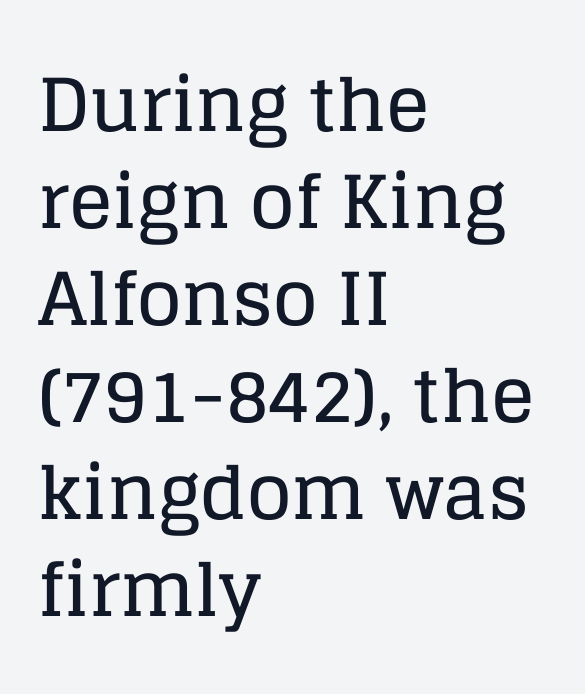
Note the varied advance widths — an 'i' is clearly narrower than an 'm'. No italicization has been applied; the sample stays upright. A clean baseline with only descenders dipping below it. Spacing between characters is what you'd get straight out of the box.
